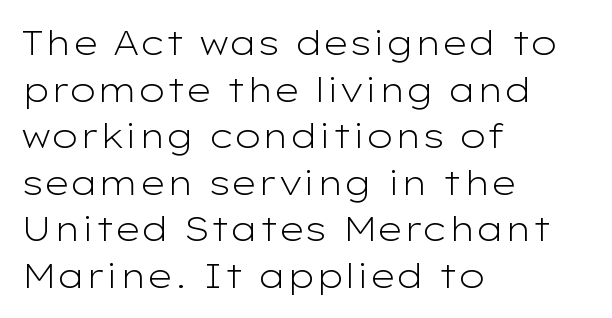
{"serif": "no", "italic": "no", "bold": "no", "weight": "light", "width": "wide", "stroke_contrast": "low", "x_height": "medium", "monospaced": "no", "underline": "no", "align": "left", "line_spacing": "normal", "line_spacing_ratio": 1.37, "letter_spacing": "normal", "letter_spacing_em": 0.0, "glyph_px": 34}
